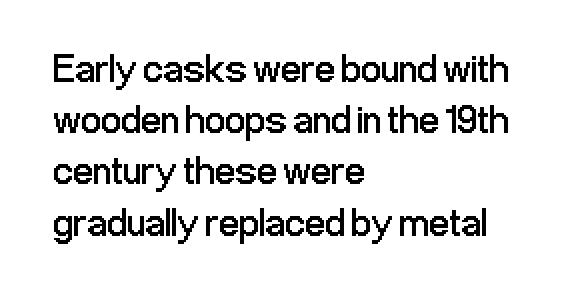
Do the characters align in a grid? No, the font is proportional. The text was rendered using a sans face with plain stroke endings. Ink coverage per letter is moderate at most. Horizontally, the lines are justified to the leading edge only. The specimen omits any rule beneath the text block's lines.
